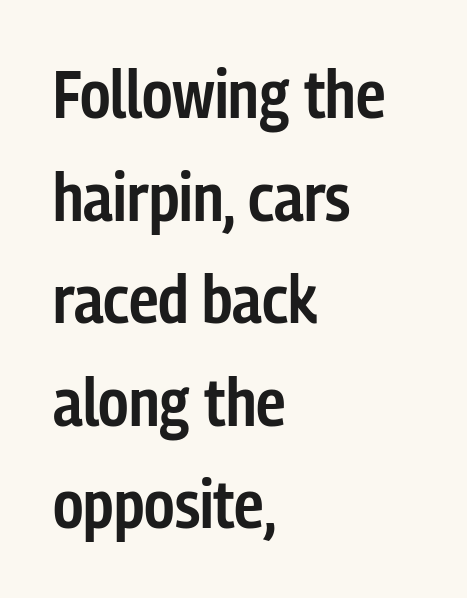
Characters follow at the spacing the type designer built in. This sample has the flowing, uneven cadence of proportional lettering. These lines were composed using upright roman letters. The font is running at a semibold setting, under full bold.
